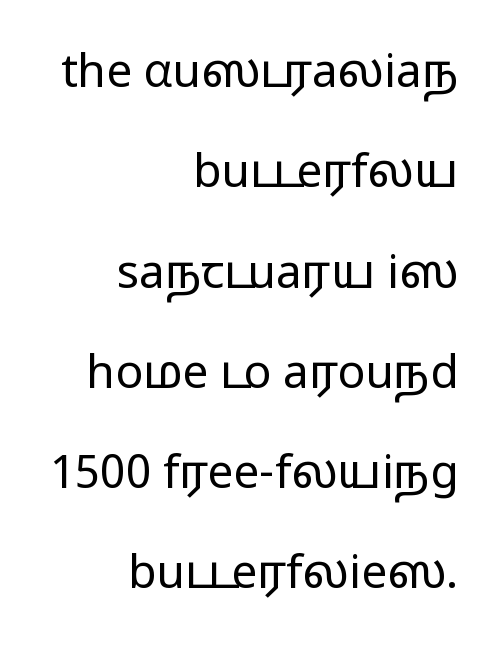
{"serif": "no", "italic": "no", "bold": "no", "weight": "regular", "width": "wide", "stroke_contrast": "low", "x_height": "medium", "monospaced": "no", "underline": "no", "align": "right", "line_spacing": "loose", "line_spacing_ratio": 2.18, "letter_spacing": "normal", "letter_spacing_em": 0.0, "glyph_px": 46}
